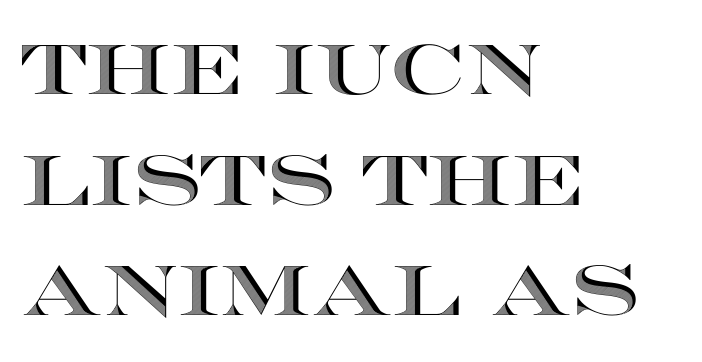
The image shows 70 px wide type, upright; set left-aligned, normal line spacing (1.58x), normal letter spacing, not underlined; a large x-height.
